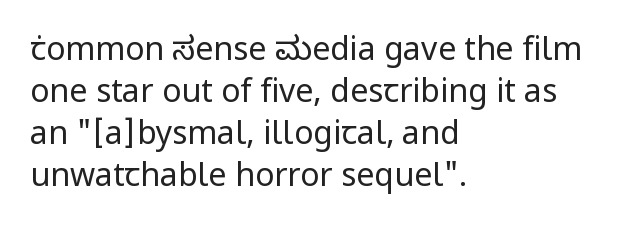
Q: Is the text bold? A: No.
Q: Is the text italic (slanted)? A: No, it is upright.
Q: Is the typeface a serif or a sans-serif typeface? A: Sans-serif.
Q: Is the text underlined? A: No.
Q: How is the paragraph aligned? A: Left-aligned.
Q: Is the spacing between letters normal or unusually wide? A: Normal.
Q: Is the spacing between lines tight, normal or loose? A: Normal.
Q: Width (condensed, normal, or wide)? A: Normal.
Q: Stroke contrast? A: Low.
Q: x-height? A: Medium.
Q: Monospaced? A: No.
